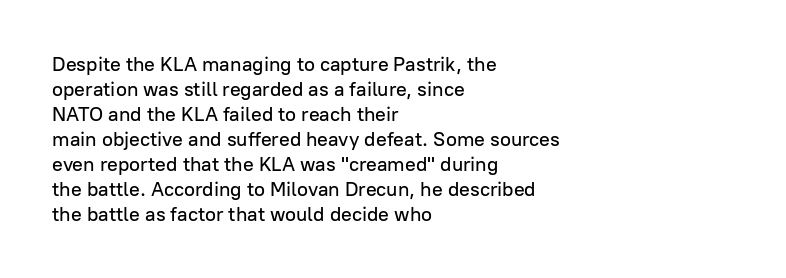
{"italic": "no", "underline": "no", "align": "left", "line_spacing": "normal", "line_spacing_ratio": 1.25, "letter_spacing": "normal", "letter_spacing_em": 0.0, "glyph_px": 20}
